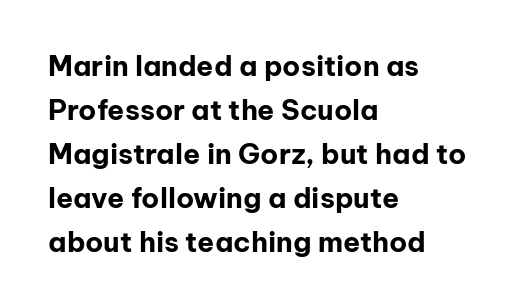
{"serif": "no", "italic": "no", "bold": "yes", "weight": "bold", "width": "normal", "stroke_contrast": "low", "x_height": "medium", "monospaced": "no", "underline": "no", "align": "left", "line_spacing": "normal", "line_spacing_ratio": 1.57, "letter_spacing": "normal", "letter_spacing_em": 0.0, "glyph_px": 28}
